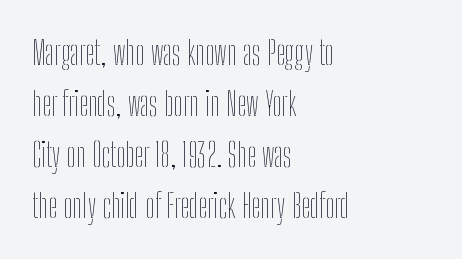
{"italic": "no", "bold": "no", "weight": "thin", "width": "condensed", "stroke_contrast": "low", "x_height": "medium", "monospaced": "no", "underline": "no", "align": "left", "line_spacing": "normal", "line_spacing_ratio": 1.55, "letter_spacing": "normal", "letter_spacing_em": 0.0, "glyph_px": 33}
